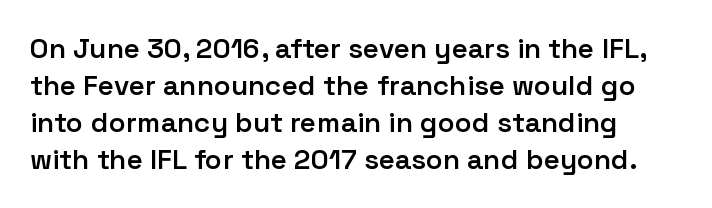
The typeface chosen for these lines omits serifs. Leading: standard. You could call the tracking neutral — neither tight nor loose. You could not count columns in this text — the font is proportionally spaced. Italic: no, the glyphs are upright roman.
